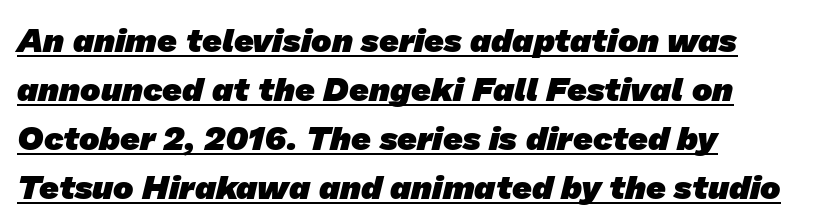
Q: Is the text bold? A: Yes.
Q: Is the typeface a serif or a sans-serif typeface? A: Sans-serif.
Q: Is the text underlined? A: Yes.
Q: How is the paragraph aligned? A: Left-aligned.
Q: Is the spacing between letters normal or unusually wide? A: Normal.
Q: Is the spacing between lines tight, normal or loose? A: Normal.
Q: Width (condensed, normal, or wide)? A: Normal.
Q: Stroke contrast? A: Low.
Q: x-height? A: Medium.
Q: Monospaced? A: No.
